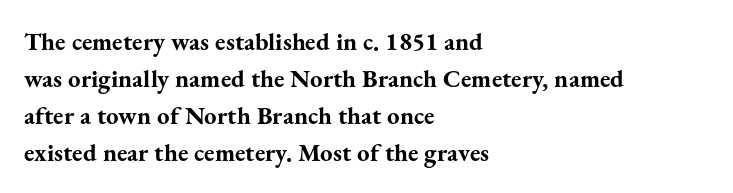
Horizontally, the lines are justified to the leading edge only. These words are printed bold, with thick strokes throughout. These lines sit exactly where default settings would place them. Every character sits straight up, as roman type does. Beneath every word, the page is bare.
